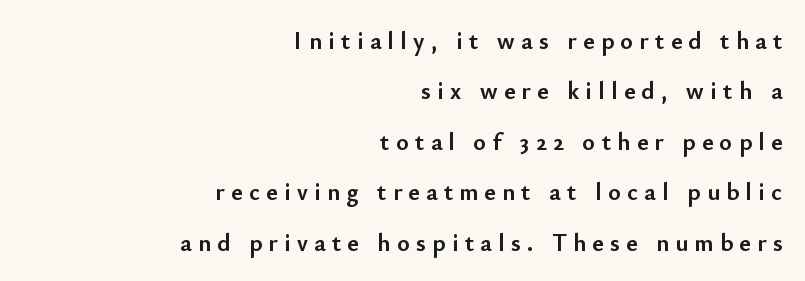
Q: Is the text bold? A: Yes.
Q: Is the text italic (slanted)? A: No, it is upright.
Q: Is the text underlined? A: No.
Q: How is the paragraph aligned? A: Right-aligned.
Q: Is the spacing between letters normal or unusually wide? A: Unusually wide.
Q: Is the spacing between lines tight, normal or loose? A: Loose.
